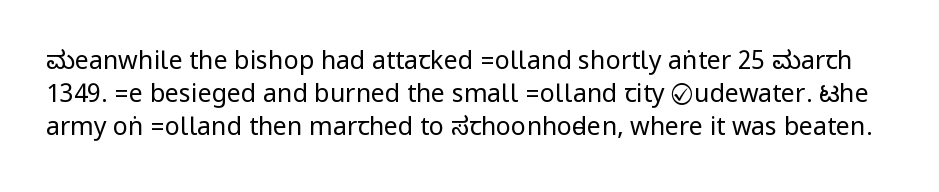
{"italic": "no", "bold": "no", "underline": "no", "line_spacing": "normal", "line_spacing_ratio": 1.32, "letter_spacing": "normal", "letter_spacing_em": 0.0, "glyph_px": 25}
